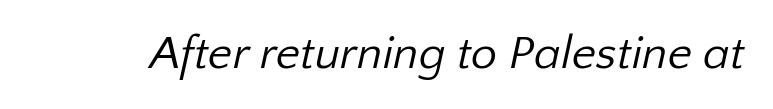
{"serif": "no", "bold": "no", "weight": "regular", "width": "normal", "stroke_contrast": "low", "x_height": "medium", "monospaced": "no", "underline": "no", "letter_spacing": "normal", "letter_spacing_em": 0.0, "glyph_px": 47}
